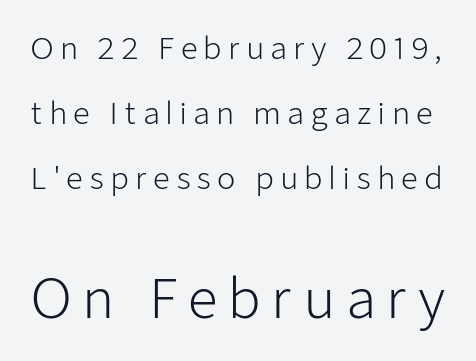
The font's upright variant was chosen for this text. Nope, no serifs anywhere on these letters. The block of text is sparse from top to bottom, with ample space between rows. This sample has the flowing, uneven cadence of proportional lettering. A light-to-regular cut is what we see here.
